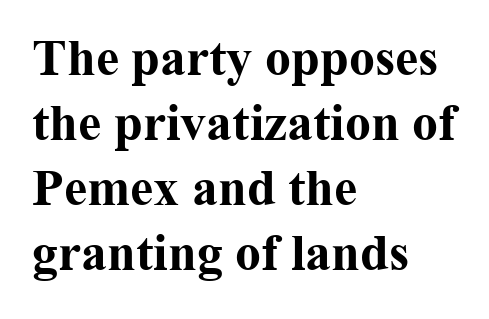
Short and long lines alike share a common starting point at left. Check where the strokes stop: tiny serifs finish them off. The letters advance in unequal steps, a hallmark of proportional type. Notice how the stems are strictly vertical — no italics here. Set as a true bold cut, around the 700 mark.
